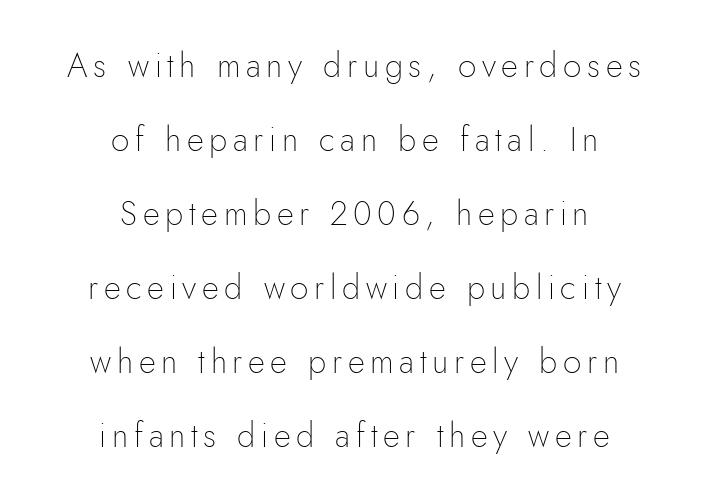
{"serif": "no", "italic": "no", "bold": "no", "weight": "thin", "width": "normal", "stroke_contrast": "low", "x_height": "small", "monospaced": "no", "underline": "no", "align": "center", "line_spacing": "loose", "line_spacing_ratio": 2.24, "glyph_px": 33}
